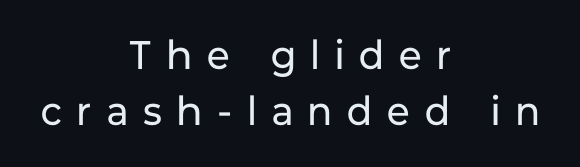
{"serif": "no", "italic": "no", "bold": "no", "weight": "regular", "width": "normal", "stroke_contrast": "low", "x_height": "medium", "monospaced": "no", "underline": "no", "align": "center", "line_spacing": "normal", "line_spacing_ratio": 1.41, "letter_spacing": "wide", "letter_spacing_em": 0.39, "glyph_px": 40}
